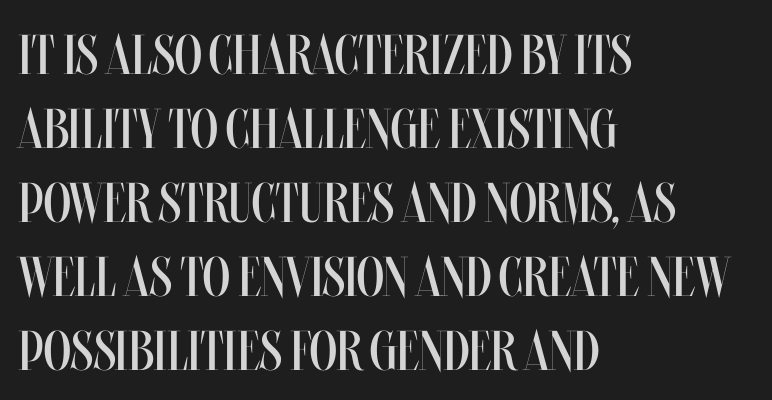
Spacing verdict: proportional, widths tailored to each character. The setting favours the left margin, as ordinary paragraphs usually do. The letters stand upright; this is a roman face. Leading matches the norm, producing a regular column. Think standard paragraph weight, or any step lighter than that.
